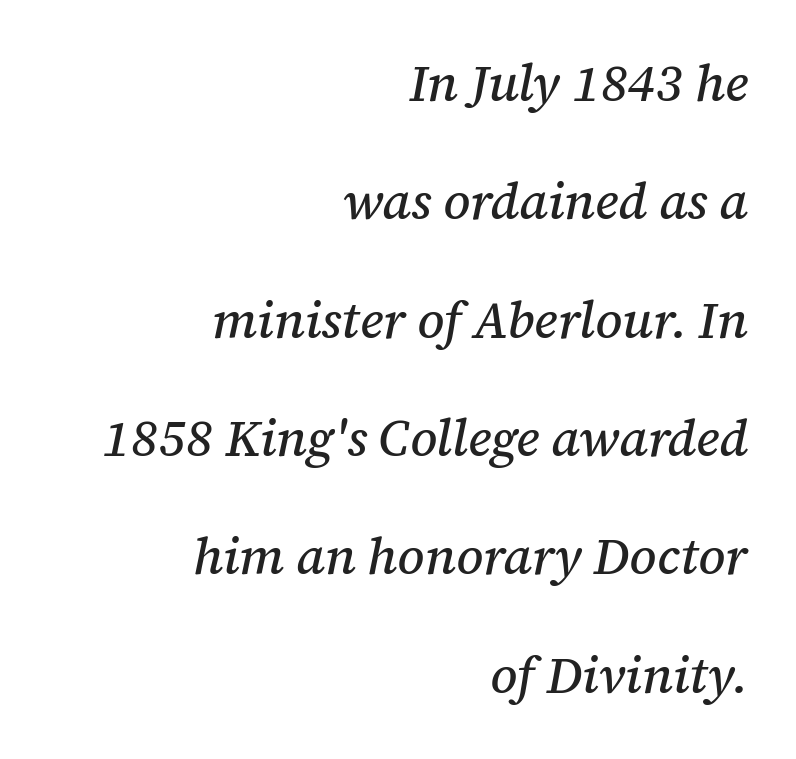
Rows of type keep a wide berth in the vertical direction. The typesetter chose a ragged-left arrangement here. The text carries the slant typical of an italic or oblique font. The horizontal fit of the characters is conventional and even.
